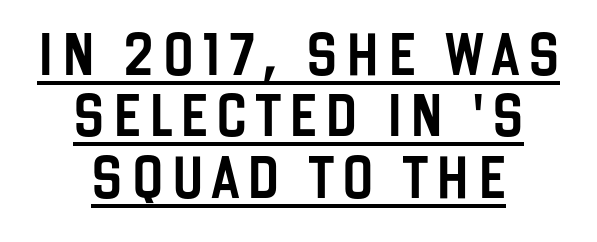
The image shows 42 px condensed sans-serif type, upright; set centered, normal line spacing (1.46x), unusually wide letter spacing (+0.2 em), underlined; low stroke contrast and a large x-height.
